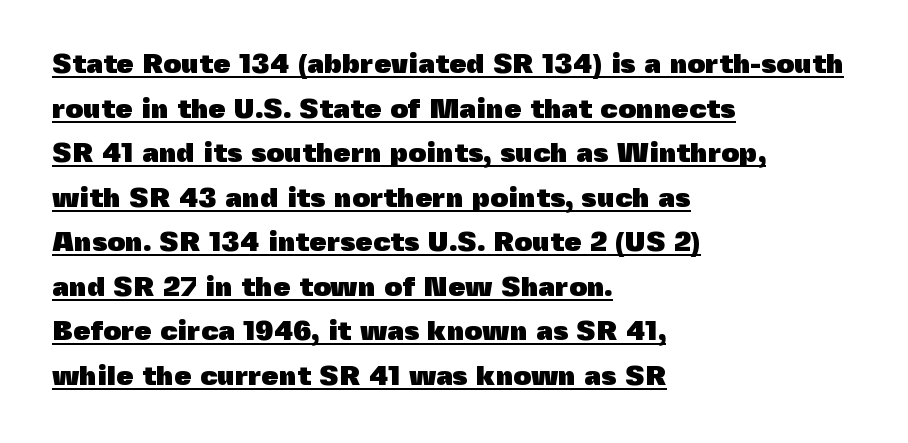
{"serif": "no", "italic": "no", "bold": "yes", "weight": "heavy", "width": "normal", "x_height": "medium", "monospaced": "no", "underline": "yes", "align": "left", "line_spacing": "normal", "line_spacing_ratio": 1.59, "letter_spacing": "normal", "letter_spacing_em": 0.0, "glyph_px": 28}
